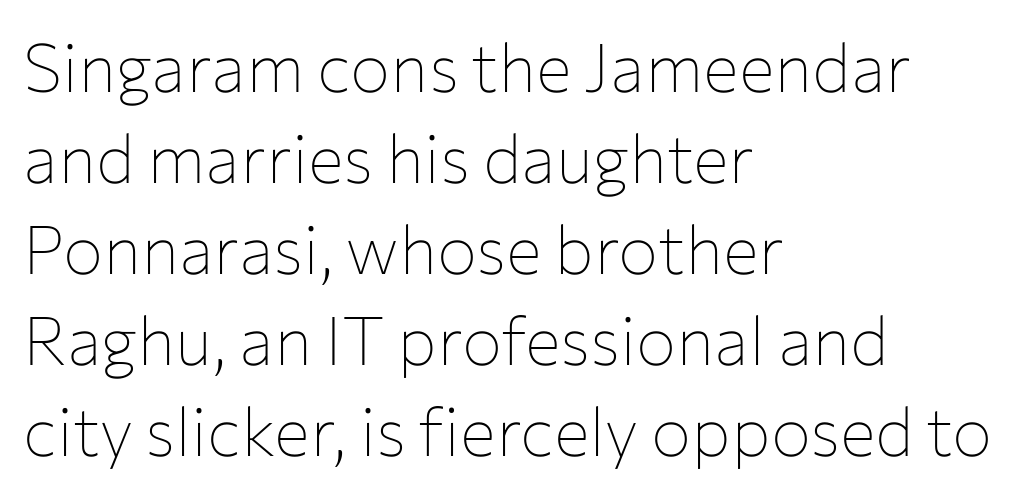
The type family on display is of the sans-serif kind. Rows of type keep a routine distance in the vertical direction. The baseline area is clear. The paragraph shown leans on its left margin. The font sits on the lighter half of the weight spectrum, regular included.
